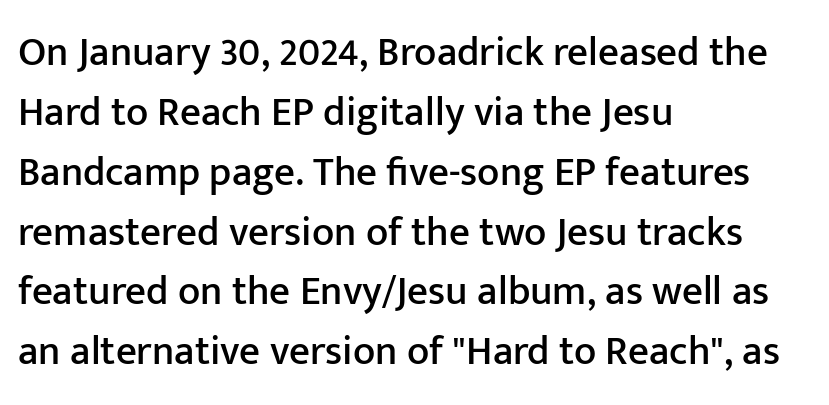
{"serif": "no", "italic": "no", "width": "normal", "stroke_contrast": "low", "x_height": "medium", "monospaced": "no", "underline": "no", "align": "left", "line_spacing": "normal", "line_spacing_ratio": 1.46, "letter_spacing": "normal", "letter_spacing_em": 0.0, "glyph_px": 41}
